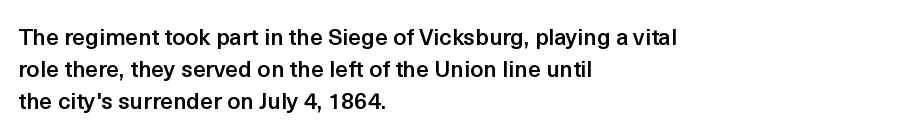
{"italic": "no", "bold": "semi", "underline": "no", "align": "left", "line_spacing": "normal", "line_spacing_ratio": 1.4, "letter_spacing": "normal", "letter_spacing_em": 0.0, "glyph_px": 23}
